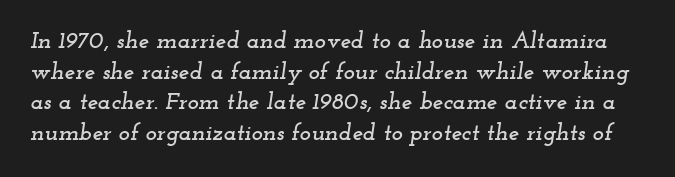
{"italic": "yes", "lean": "right", "slant_degrees": 12, "underline": "no", "line_spacing": "normal", "line_spacing_ratio": 1.28, "letter_spacing": "normal", "letter_spacing_em": 0.0, "glyph_px": 24}
